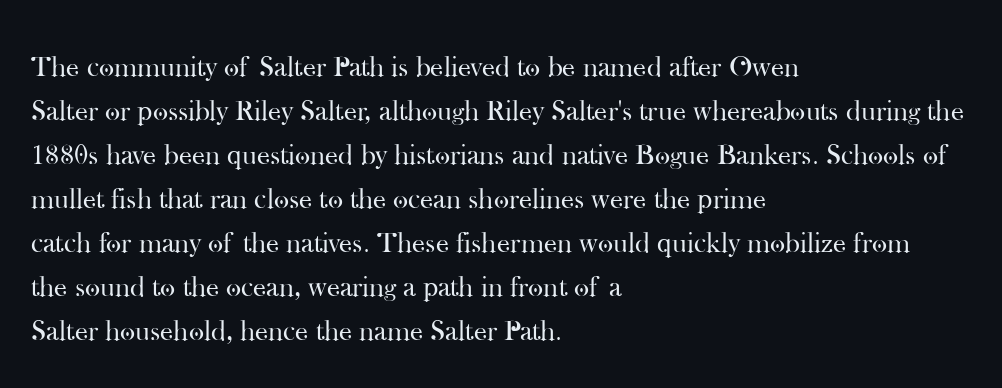
The image shows 29 px regular-weight serif type, upright; set left-aligned, normal line spacing (1.52x), normal letter spacing, not underlined; high stroke contrast and a small x-height.
